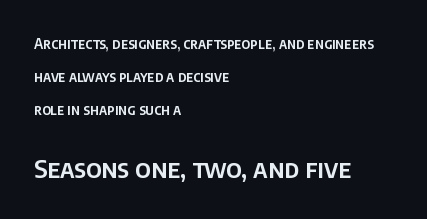
{"italic": "no", "underline": "no", "align": "left", "line_spacing": "loose", "line_spacing_ratio": 2.34, "letter_spacing": "normal", "letter_spacing_em": 0.0, "larger_block": "second", "size_ratio": 1.79, "glyph_px": 25}
